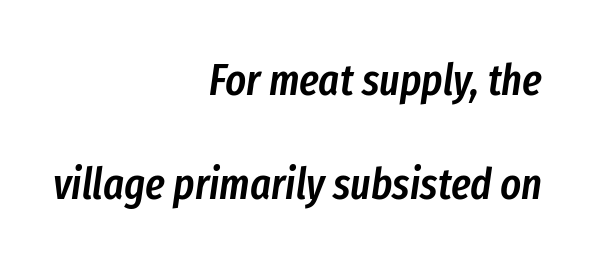
Just letters on the line, the space beneath them empty. In terms of weight, the rendering is demibold, just under bold. Notice how the stems are inclined rather than vertical — that's the hallmark of italics. Casual observation: everything's shoved over to the right. The passage shown has conventional tracking throughout.
